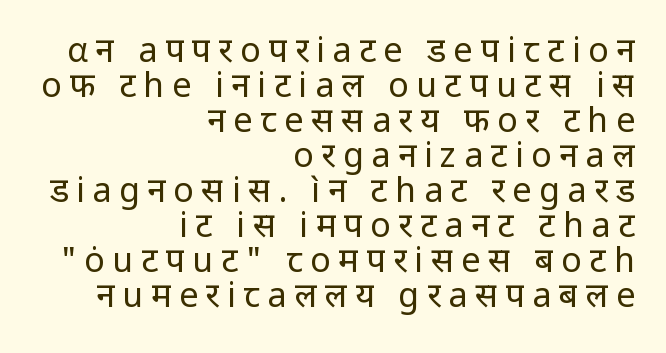
The image shows 34 px regular-weight sans-serif type, upright; set right-aligned, tight line spacing (1.03x), unusually wide letter spacing (+0.22 em), not underlined; low stroke contrast and a medium x-height.
